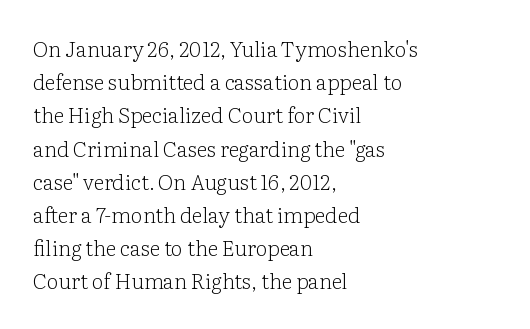
Q: Is the text bold? A: No.
Q: Is the text italic (slanted)? A: No, it is upright.
Q: Is the text underlined? A: No.
Q: How is the paragraph aligned? A: Left-aligned.
Q: Is the spacing between letters normal or unusually wide? A: Normal.
Q: Is the spacing between lines tight, normal or loose? A: Normal.
